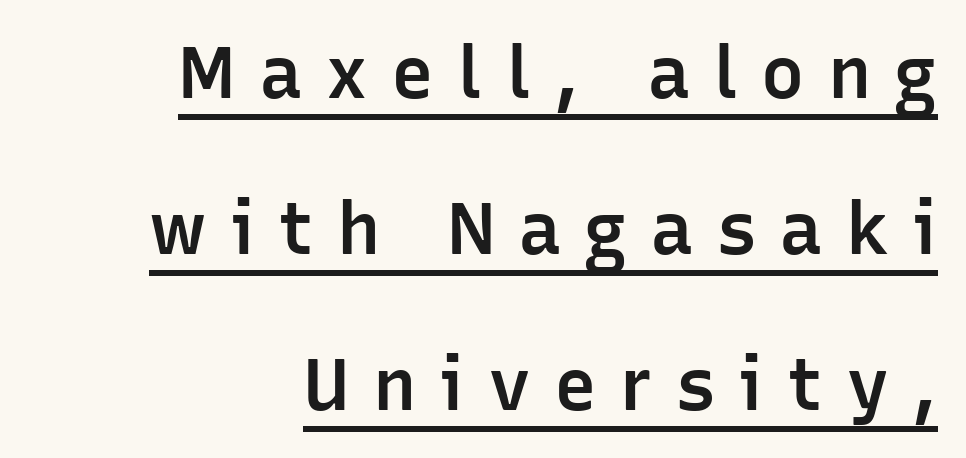
The space between consecutive lines is lavish. Inter-character spacing is expanded well beyond the font's built-in metrics. Slightly chunky letters — semibold, I'd say, not full bold. Does the copy run flush right? Yes — the right margin is perfectly even. Each letter keeps its own natural width here, so spacing adapts to shape.
